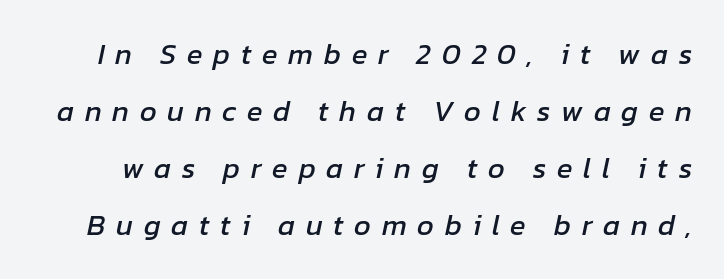
The image shows 29 px text type, italic (leaning right); set loose line spacing (1.96x), unusually wide letter spacing (+0.37 em), not underlined; low stroke contrast and a medium x-height.
